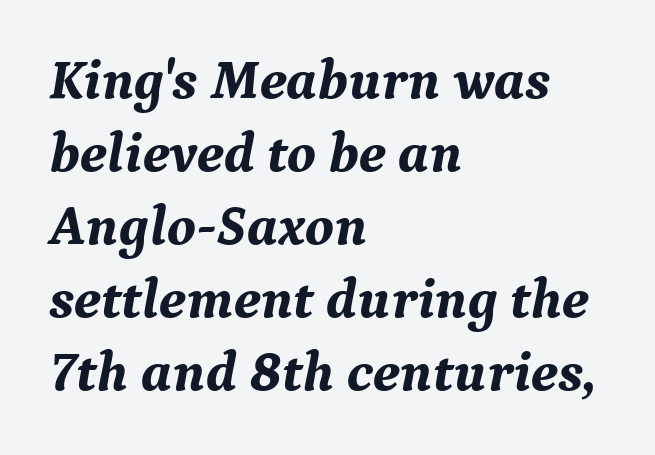
Q: Is the text bold? A: Yes.
Q: Is the text italic (slanted)? A: Yes, it leans right by about 9 degrees.
Q: Is the typeface a serif or a sans-serif typeface? A: Serif.
Q: Is the text underlined? A: No.
Q: How is the paragraph aligned? A: Left-aligned.
Q: Is the spacing between letters normal or unusually wide? A: Normal.
Q: Is the spacing between lines tight, normal or loose? A: Normal.
Q: Width (condensed, normal, or wide)? A: Normal.
Q: Stroke contrast? A: Medium.
Q: x-height? A: Medium.
Q: Monospaced? A: No.
